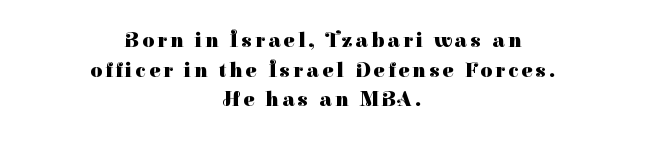
{"italic": "no", "bold": "yes", "underline": "no", "align": "center", "line_spacing": "normal", "line_spacing_ratio": 1.41, "glyph_px": 21}
